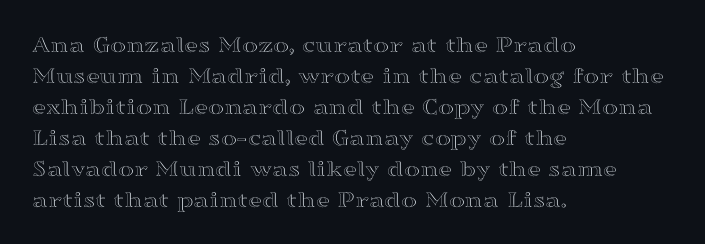
The image shows 24 px text type, upright; set left-aligned, normal line spacing (1.29x), normal letter spacing, not underlined.
